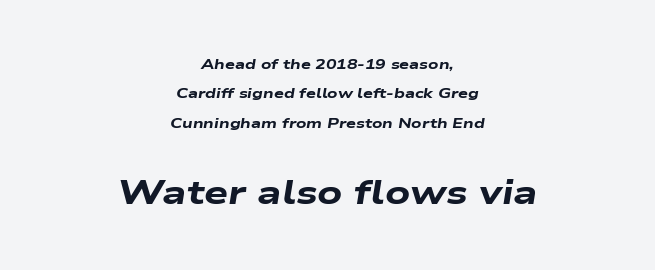
{"italic": "yes", "lean": "right", "slant_degrees": 9, "bold": "yes", "weight": "heavy", "width": "wide", "stroke_contrast": "low", "x_height": "medium", "monospaced": "no", "underline": "no", "align": "center", "line_spacing": "loose", "line_spacing_ratio": 2.09, "letter_spacing": "normal", "letter_spacing_em": 0.0, "larger_block": "second", "size_ratio": 2.43, "glyph_px": 34}
